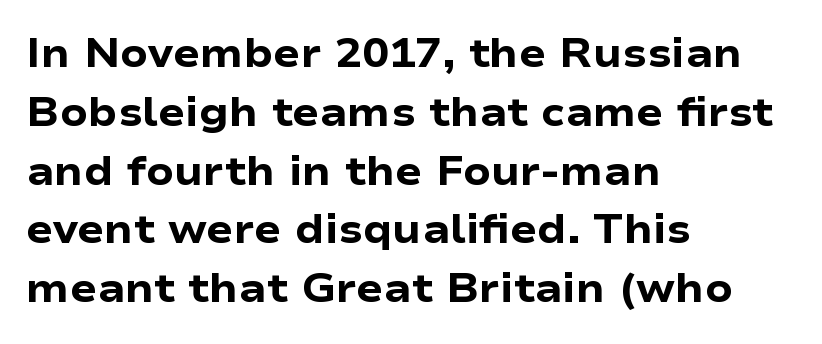
The image shows 40 px heavy, wide sans-serif type, upright; set left-aligned, normal line spacing (1.47x), normal letter spacing, not underlined; low stroke contrast and a medium x-height.
